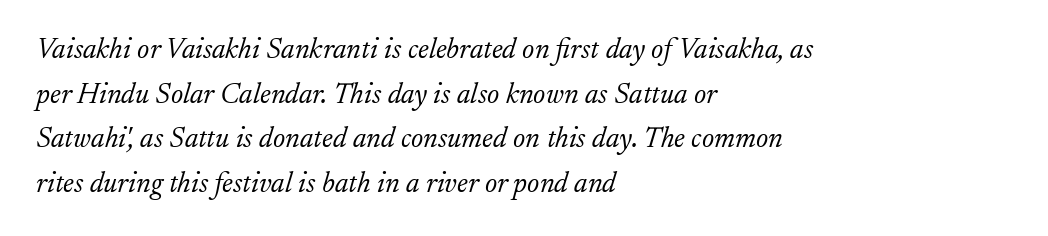
Q: Is the text bold? A: No.
Q: Is the text italic (slanted)? A: Yes, it leans right by about 17 degrees.
Q: Is the typeface a serif or a sans-serif typeface? A: Serif.
Q: Is the text underlined? A: No.
Q: How is the paragraph aligned? A: Left-aligned.
Q: Is the spacing between letters normal or unusually wide? A: Normal.
Q: Is the spacing between lines tight, normal or loose? A: Normal.
Q: Width (condensed, normal, or wide)? A: Normal.
Q: Stroke contrast? A: Low.
Q: x-height? A: Small.
Q: Monospaced? A: No.
